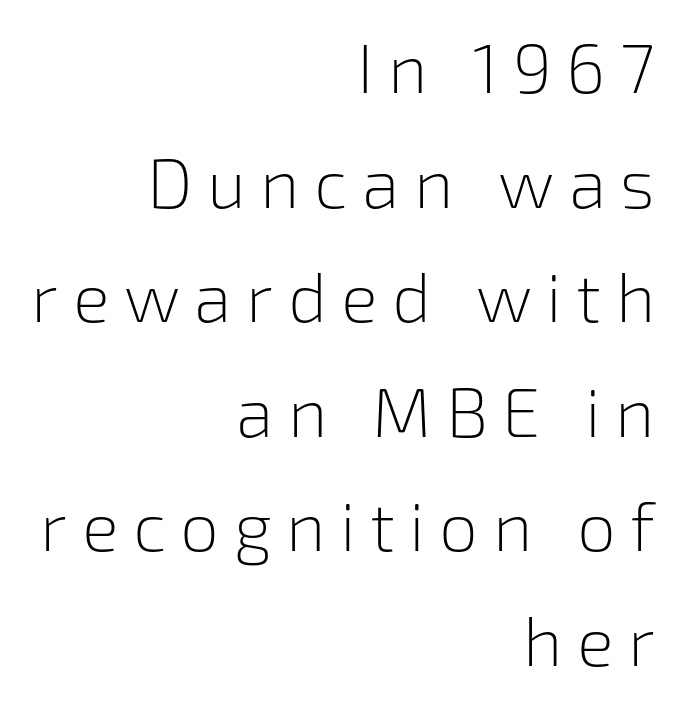
The image shows 69 px light sans-serif type, upright; set right-aligned, normal line spacing (1.66x), unusually wide letter spacing (+0.21 em), not underlined; low stroke contrast and a medium x-height.
